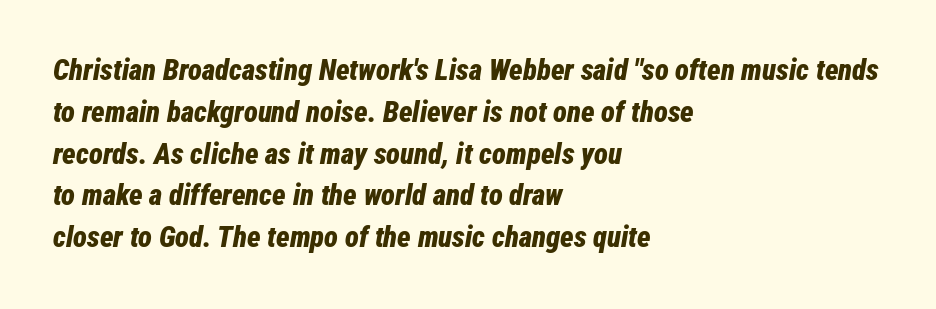
I'd describe the lettering as bold — thick and assertive. No word sits above an underline. Yep, that's italic — everything's leaning. The gaps between neighbouring characters are ordinary and unremarkable.
